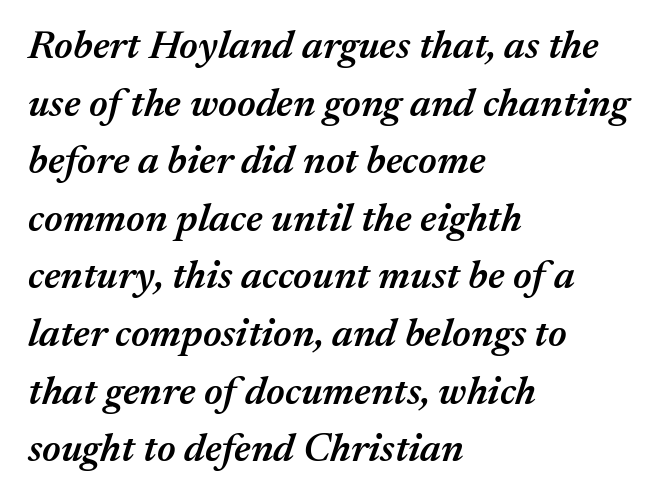
Q: Is the text bold? A: Semi-bold.
Q: Is the text italic (slanted)? A: Yes, it leans right by about 17 degrees.
Q: Is the text underlined? A: No.
Q: How is the paragraph aligned? A: Left-aligned.
Q: Is the spacing between letters normal or unusually wide? A: Normal.
Q: Is the spacing between lines tight, normal or loose? A: Normal.
Q: Width (condensed, normal, or wide)? A: Normal.
Q: Stroke contrast? A: Medium.
Q: x-height? A: Medium.
Q: Monospaced? A: No.
